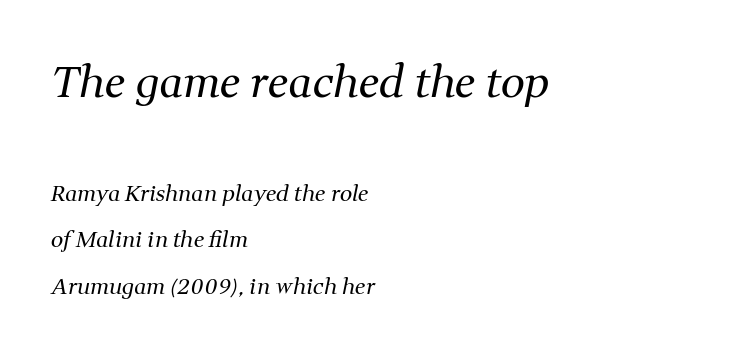
A typesetter would call this proportional, since set widths differ per character. Is this a heavy cut? Hardly; it is regular or lighter. Classification — serif. Look at the tracking — it's just the regular setting, nothing added.
